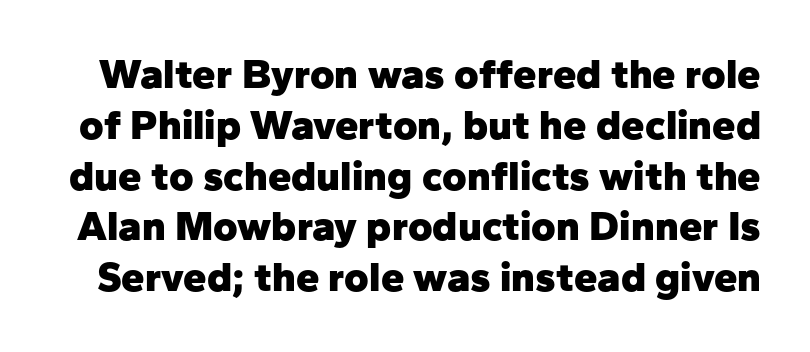
The image shows 42 px heavy sans-serif type, upright; set line spacing 1.21x, normal letter spacing, not underlined; low stroke contrast and a medium x-height.
